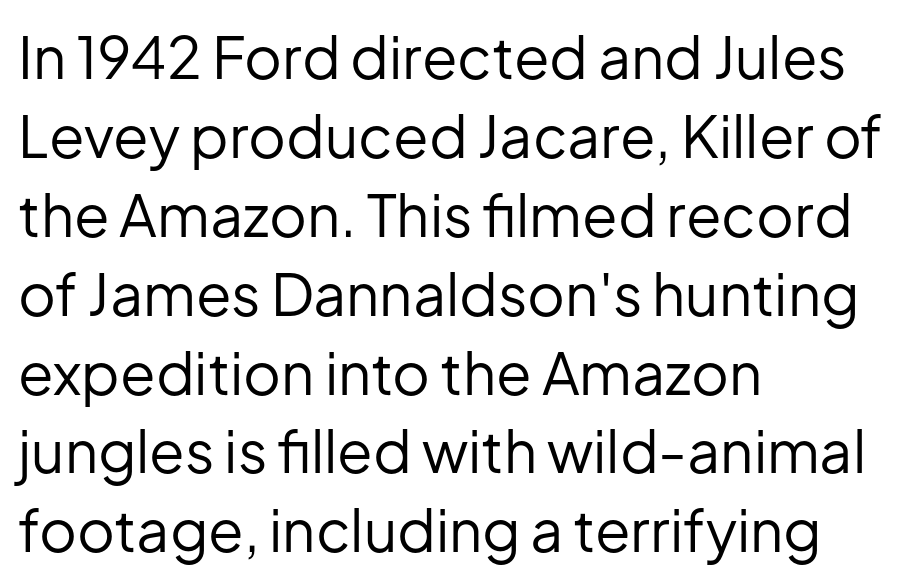
The passage shown is not bold in any degree. The glyphs are unaccompanied by any horizontal stroke below them. Do the characters align in a grid? No, the font is proportional. Where is the straight margin? On the left.
